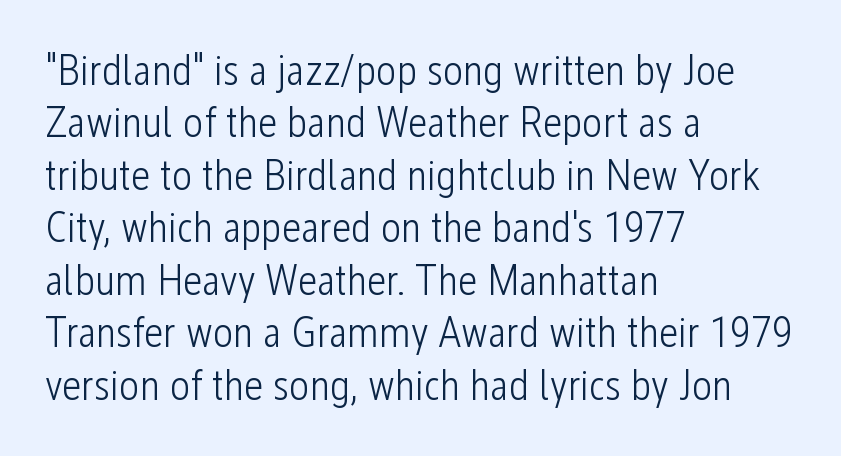
{"serif": "no", "italic": "no", "bold": "no", "weight": "light", "width": "condensed", "stroke_contrast": "low", "x_height": "medium", "monospaced": "no", "underline": "no", "align": "left", "line_spacing_ratio": 1.22, "letter_spacing": "normal", "letter_spacing_em": 0.0, "glyph_px": 43}
